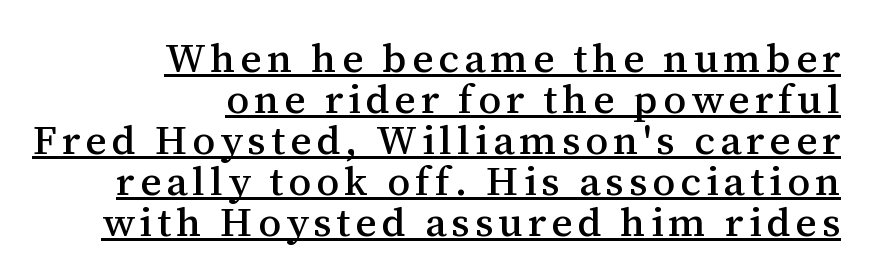
Q: Is the text italic (slanted)? A: No, it is upright.
Q: Is the typeface a serif or a sans-serif typeface? A: Serif.
Q: Is the text underlined? A: Yes.
Q: How is the paragraph aligned? A: Right-aligned.
Q: Is the spacing between lines tight, normal or loose? A: Tight.
Q: Width (condensed, normal, or wide)? A: Normal.
Q: Stroke contrast? A: Medium.
Q: x-height? A: Medium.
Q: Monospaced? A: No.
